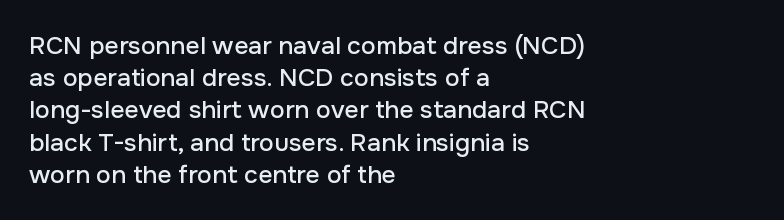
No italicization has been applied; the sample stays upright. This sample uses plain, unmodified letter spacing. Decoration check: the copy has no underline. The typesetter chose a ragged-right arrangement here. Interline gaps are of average width in this sample.
